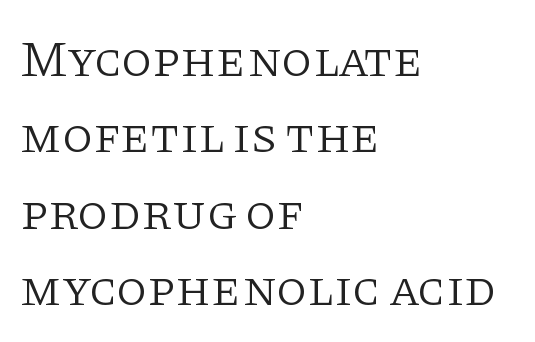
{"serif": "yes", "italic": "no", "bold": "no", "weight": "light", "width": "normal", "stroke_contrast": "low", "x_height": "large", "monospaced": "no", "underline": "no", "align": "left", "line_spacing": "normal", "line_spacing_ratio": 1.53, "letter_spacing": "normal", "letter_spacing_em": 0.0, "glyph_px": 50}
